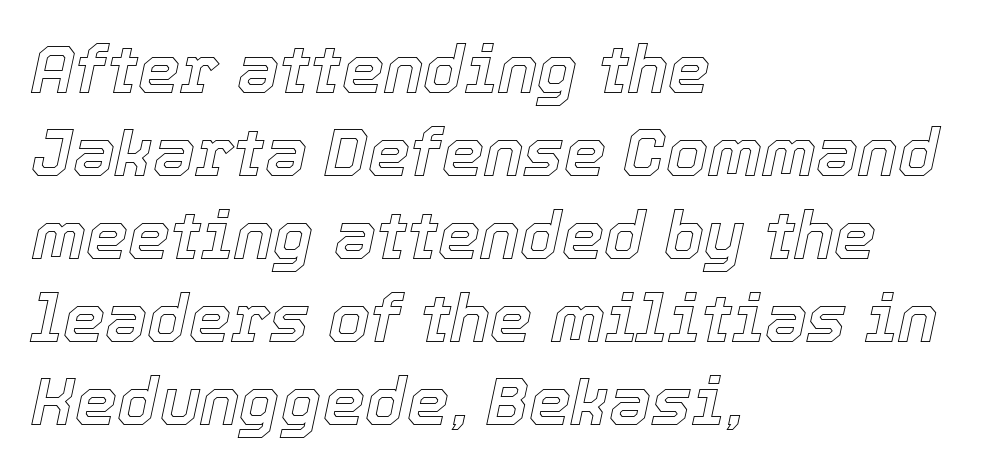
The image shows 67 px text type, italic (leaning right); set left-aligned, line spacing 1.24x, normal letter spacing, not underlined; a medium x-height.
